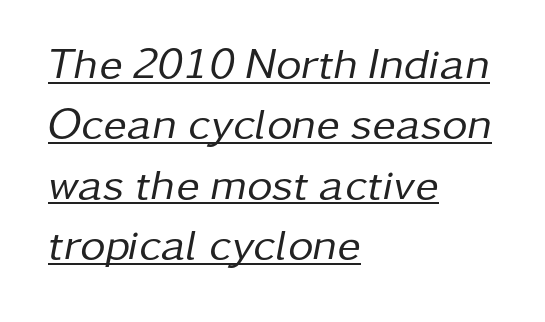
{"italic": "yes", "lean": "right", "slant_degrees": 11, "bold": "no", "weight": "regular", "width": "normal", "stroke_contrast": "low", "x_height": "medium", "monospaced": "no", "underline": "yes", "align": "left", "line_spacing": "normal", "line_spacing_ratio": 1.37, "letter_spacing": "normal", "letter_spacing_em": 0.0, "glyph_px": 44}
